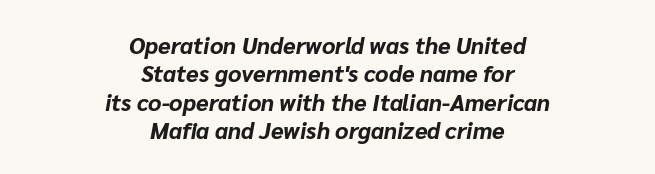
The typography opts for an oblique posture over an upright one. A clean baseline with only descenders dipping below it. Casual observation: everything's sitting right in the middle. Emphasis by weight is at full strength: bold.
